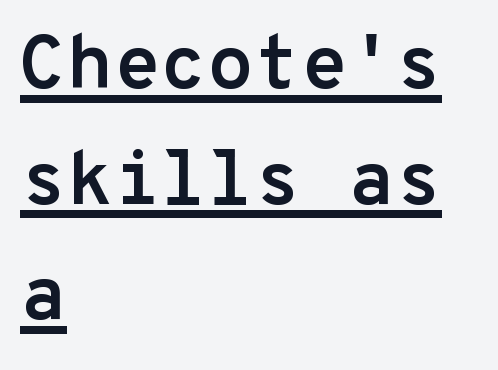
Q: Is the text bold? A: Yes.
Q: Is the text italic (slanted)? A: No, it is upright.
Q: Is the typeface a serif or a sans-serif typeface? A: Sans-serif.
Q: Is the text underlined? A: Yes.
Q: How is the paragraph aligned? A: Left-aligned.
Q: Is the spacing between letters normal or unusually wide? A: Normal.
Q: Is the spacing between lines tight, normal or loose? A: Normal.
Q: Width (condensed, normal, or wide)? A: Normal.
Q: Stroke contrast? A: Low.
Q: x-height? A: Medium.
Q: Monospaced? A: Yes.
